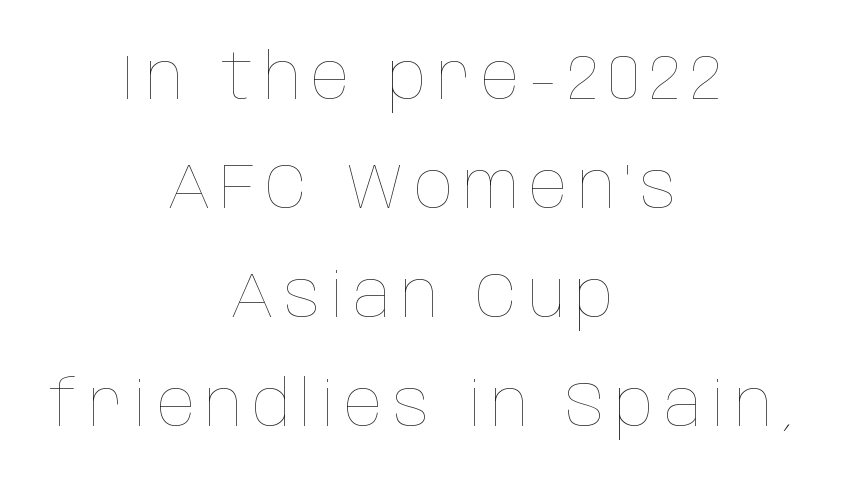
Q: Is the text bold? A: No.
Q: Is the text italic (slanted)? A: No, it is upright.
Q: Is the text underlined? A: No.
Q: How is the paragraph aligned? A: Centered.
Q: Width (condensed, normal, or wide)? A: Condensed.
Q: Stroke contrast? A: Low.
Q: x-height? A: Large.
Q: Monospaced? A: No.
